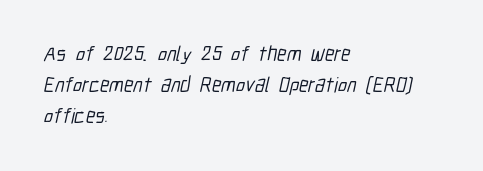
{"underline": "no", "align": "left", "line_spacing": "normal", "line_spacing_ratio": 1.48, "letter_spacing": "normal", "letter_spacing_em": 0.0, "glyph_px": 21}
